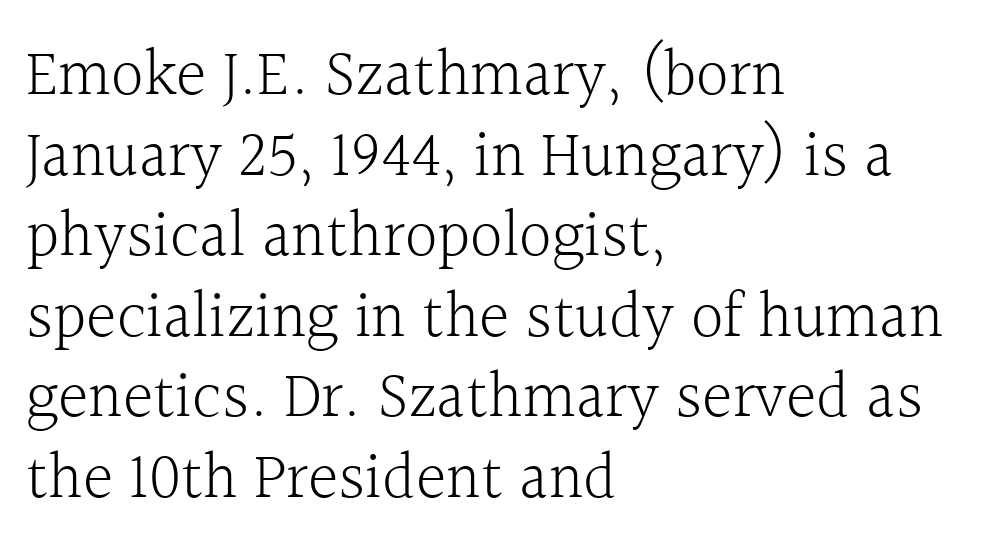
Q: Is the text bold? A: No.
Q: Is the text italic (slanted)? A: No, it is upright.
Q: Is the typeface a serif or a sans-serif typeface? A: Serif.
Q: Is the text underlined? A: No.
Q: How is the paragraph aligned? A: Left-aligned.
Q: Is the spacing between letters normal or unusually wide? A: Normal.
Q: Width (condensed, normal, or wide)? A: Normal.
Q: x-height? A: Medium.
Q: Monospaced? A: No.
